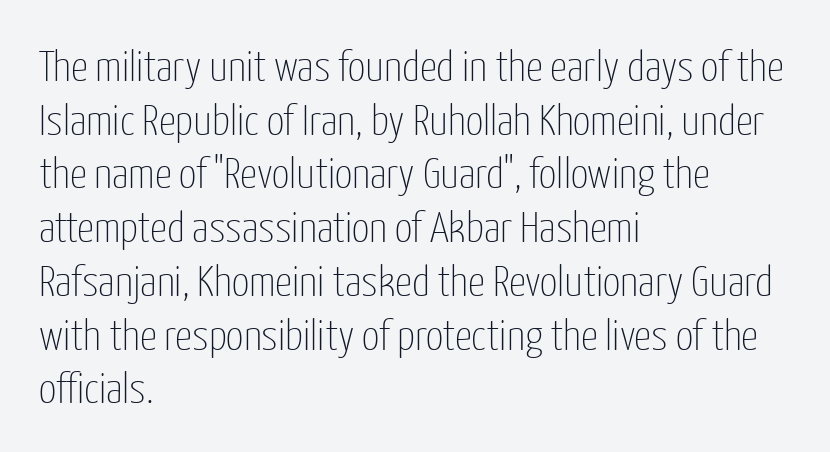
Q: Is the text bold? A: No.
Q: Is the text italic (slanted)? A: No, it is upright.
Q: Is the typeface a serif or a sans-serif typeface? A: Sans-serif.
Q: Is the text underlined? A: No.
Q: How is the paragraph aligned? A: Left-aligned.
Q: Is the spacing between letters normal or unusually wide? A: Normal.
Q: Is the spacing between lines tight, normal or loose? A: Normal.
Q: Width (condensed, normal, or wide)? A: Condensed.
Q: Stroke contrast? A: Low.
Q: x-height? A: Medium.
Q: Monospaced? A: No.
